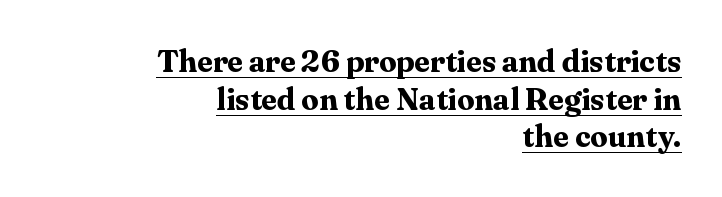
The image shows 31 px bold serif type, upright; set right-aligned, line spacing 1.21x, normal letter spacing, underlined; medium stroke contrast and a medium x-height.
